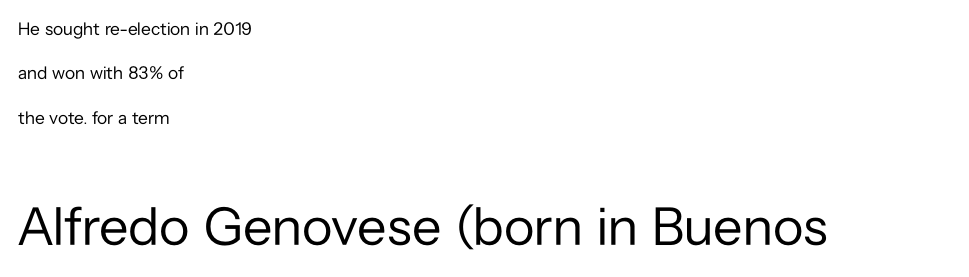
The image shows 54 px regular-weight sans-serif type, upright; set left-aligned, loose line spacing (2.47x), normal letter spacing, not underlined; the second (bottom) block is 3.0x larger; low stroke contrast and a medium x-height.
